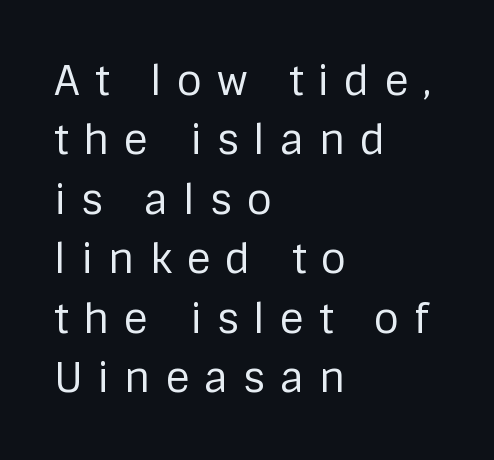
Q: Is the text bold? A: No.
Q: Is the text italic (slanted)? A: No, it is upright.
Q: Is the typeface a serif or a sans-serif typeface? A: Sans-serif.
Q: Is the text underlined? A: No.
Q: How is the paragraph aligned? A: Left-aligned.
Q: Is the spacing between letters normal or unusually wide? A: Unusually wide.
Q: Is the spacing between lines tight, normal or loose? A: Normal.
Q: Width (condensed, normal, or wide)? A: Normal.
Q: Stroke contrast? A: Low.
Q: x-height? A: Large.
Q: Monospaced? A: No.
